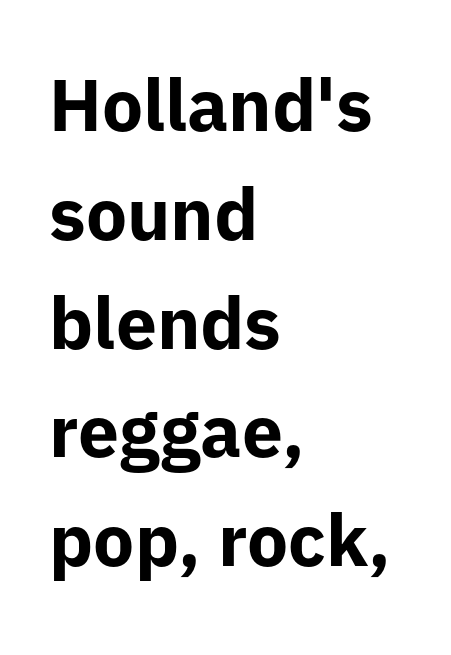
The image shows 73 px bold sans-serif type, upright; set left-aligned, normal line spacing (1.49x), normal letter spacing, not underlined; low stroke contrast and a medium x-height.
